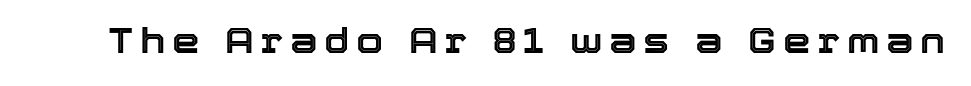
The image shows 35 px text type, upright; set not underlined; a medium x-height.
